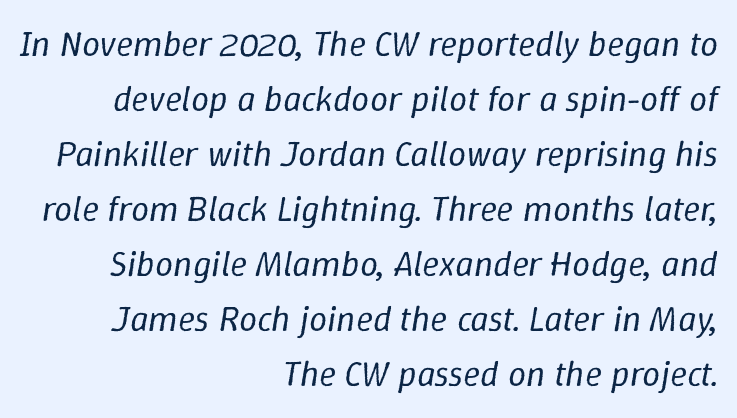
Q: Is the text bold? A: No.
Q: Is the text italic (slanted)? A: Yes, it leans right by about 9 degrees.
Q: Is the text underlined? A: No.
Q: How is the paragraph aligned? A: Right-aligned.
Q: Is the spacing between letters normal or unusually wide? A: Normal.
Q: Is the spacing between lines tight, normal or loose? A: Normal.
Q: Width (condensed, normal, or wide)? A: Normal.
Q: Stroke contrast? A: Low.
Q: x-height? A: Medium.
Q: Monospaced? A: No.
